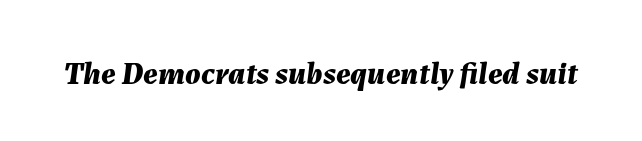
As a designer I'd log this as weight 700, bold. The rendering keeps characters at their native spacing. The passage shown is typed in a proportional face where columns would drift. The face used here has a pronounced slope to its letters. Only glyphs here, with clear space below each row.
